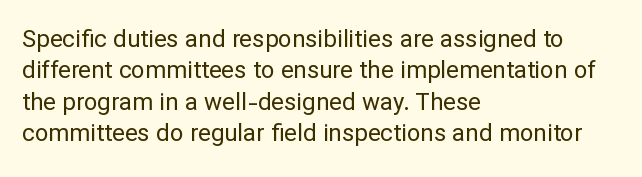
Q: Is the text bold? A: No.
Q: Is the text italic (slanted)? A: No, it is upright.
Q: Is the text underlined? A: No.
Q: How is the paragraph aligned? A: Left-aligned.
Q: Is the spacing between letters normal or unusually wide? A: Normal.
Q: Is the spacing between lines tight, normal or loose? A: Normal.
